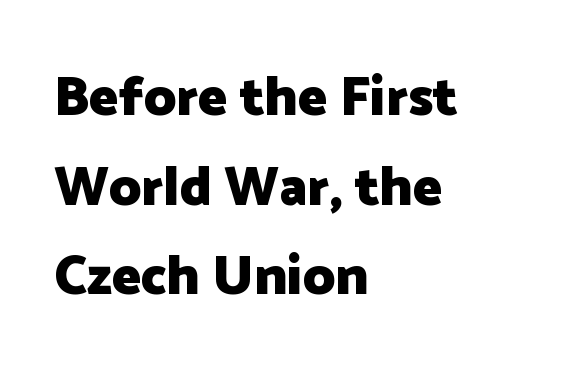
Q: Is the text bold? A: Yes.
Q: Is the text italic (slanted)? A: No, it is upright.
Q: Is the typeface a serif or a sans-serif typeface? A: Sans-serif.
Q: Is the text underlined? A: No.
Q: How is the paragraph aligned? A: Left-aligned.
Q: Is the spacing between letters normal or unusually wide? A: Normal.
Q: Is the spacing between lines tight, normal or loose? A: Normal.
Q: Width (condensed, normal, or wide)? A: Normal.
Q: Stroke contrast? A: Low.
Q: x-height? A: Medium.
Q: Monospaced? A: No.
